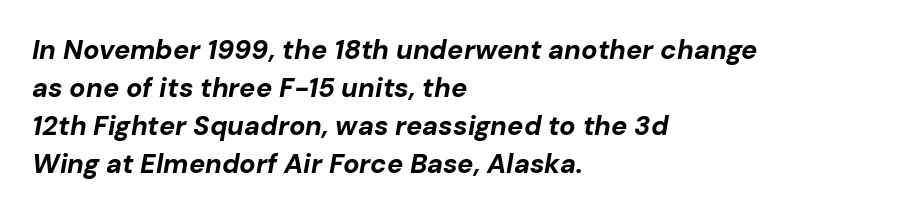
Q: Is the text bold? A: Yes.
Q: Is the text italic (slanted)? A: Yes, it leans right by about 10 degrees.
Q: Is the text underlined? A: No.
Q: How is the paragraph aligned? A: Left-aligned.
Q: Is the spacing between letters normal or unusually wide? A: Normal.
Q: Is the spacing between lines tight, normal or loose? A: Normal.
